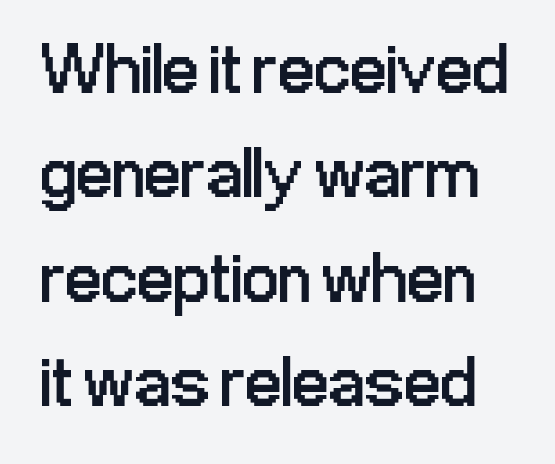
The image shows 72 px regular-weight, condensed sans-serif type, upright; set normal line spacing (1.45x), normal letter spacing, not underlined; low stroke contrast and a medium x-height.
